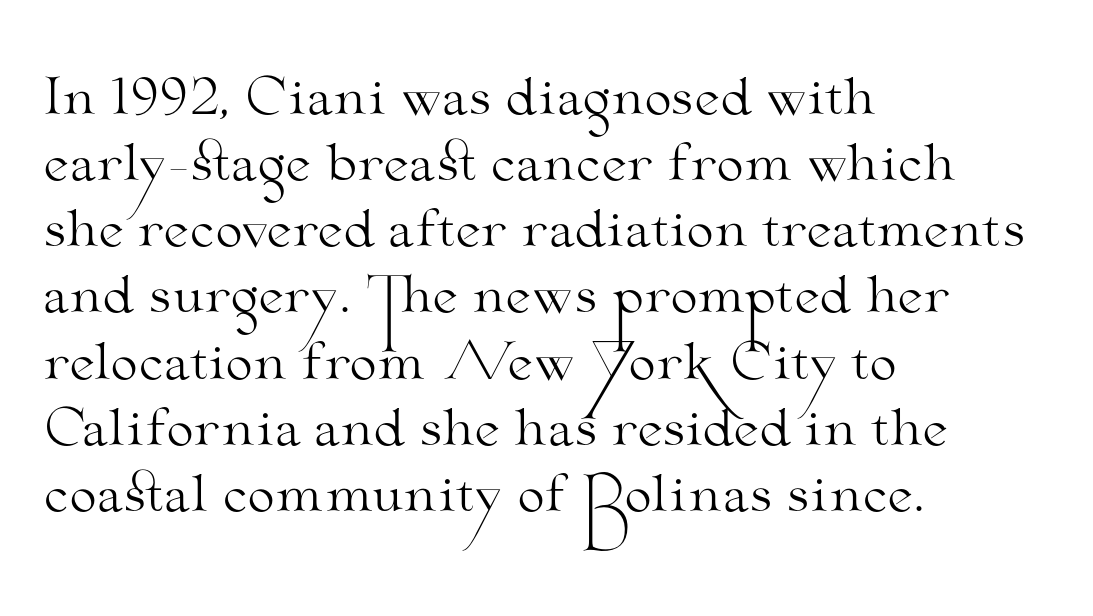
The image shows 49 px light, wide serif type, upright; set left-aligned, normal line spacing (1.35x), normal letter spacing, not underlined; medium stroke contrast and a small x-height.
